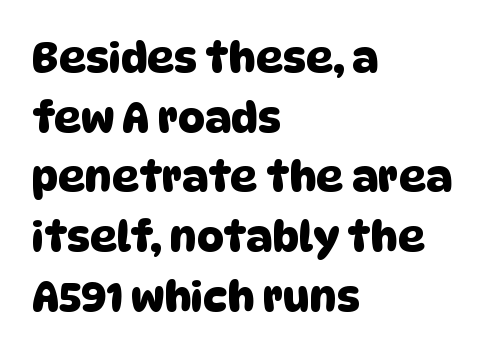
Q: Is the typeface a serif or a sans-serif typeface? A: Sans-serif.
Q: Is the text underlined? A: No.
Q: How is the paragraph aligned? A: Left-aligned.
Q: Is the spacing between letters normal or unusually wide? A: Normal.
Q: Is the spacing between lines tight, normal or loose? A: Normal.
Q: Width (condensed, normal, or wide)? A: Normal.
Q: Stroke contrast? A: Low.
Q: x-height? A: Large.
Q: Monospaced? A: No.
